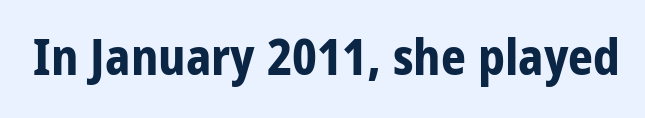
{"serif": "no", "italic": "no", "bold": "yes", "weight": "bold", "width": "condensed", "stroke_contrast": "low", "x_height": "large", "monospaced": "no", "underline": "no", "letter_spacing": "normal", "letter_spacing_em": 0.0, "glyph_px": 49}
